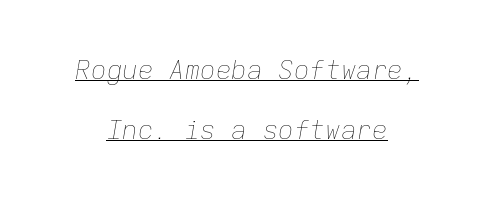
The image shows 26 px text type, italic (leaning right); set centered, loose line spacing (2.31x), normal letter spacing, underlined.
